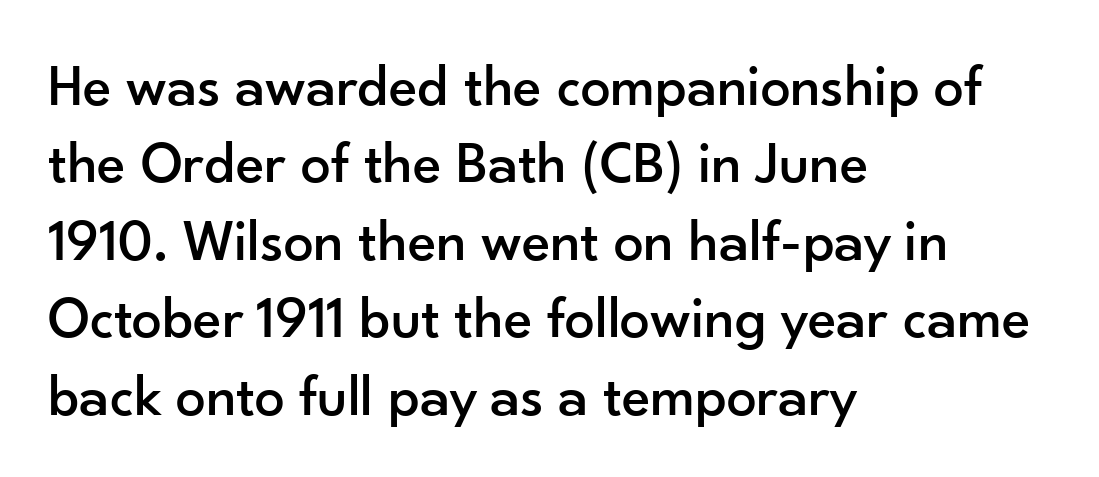
The image shows 60 px sans-serif type, upright; set left-aligned, normal line spacing (1.29x), normal letter spacing, not underlined; low stroke contrast and a small x-height.
